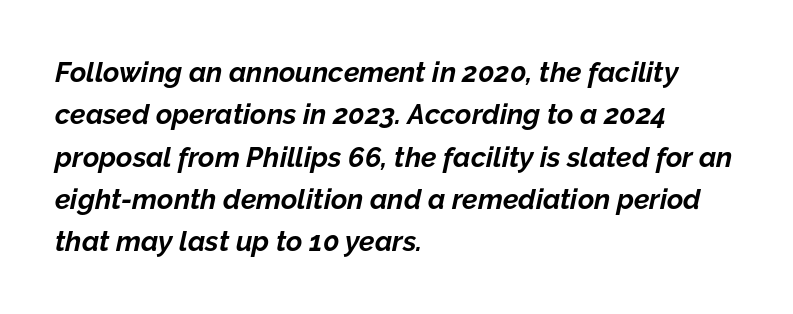
Which margin do the lines hug? The left one — the right edge is uneven. This sample has the flowing, uneven cadence of proportional lettering. Weight check: bold — yes, fully. The space beneath each line is pristine and unruled.
